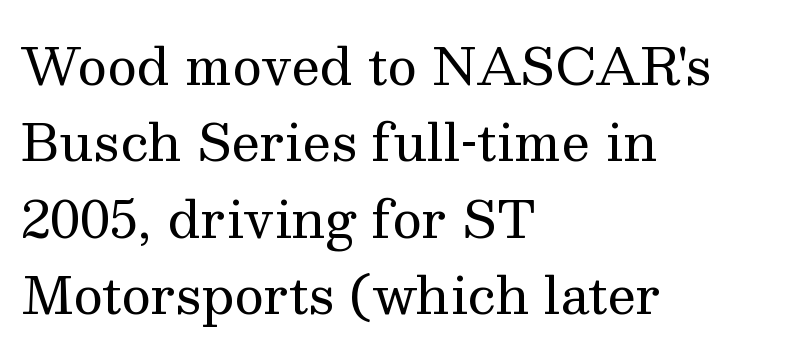
Q: Is the text bold? A: No.
Q: Is the text italic (slanted)? A: No, it is upright.
Q: Is the typeface a serif or a sans-serif typeface? A: Serif.
Q: Is the text underlined? A: No.
Q: How is the paragraph aligned? A: Left-aligned.
Q: Is the spacing between letters normal or unusually wide? A: Normal.
Q: Is the spacing between lines tight, normal or loose? A: Normal.
Q: Width (condensed, normal, or wide)? A: Normal.
Q: Stroke contrast? A: Medium.
Q: x-height? A: Medium.
Q: Monospaced? A: No.
